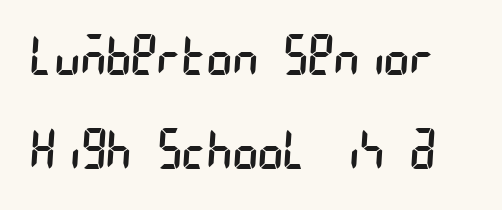
The image shows 54 px regular-weight, condensed sans-serif type; set line spacing 1.75x, normal letter spacing, not underlined; low stroke contrast and a large x-height.
